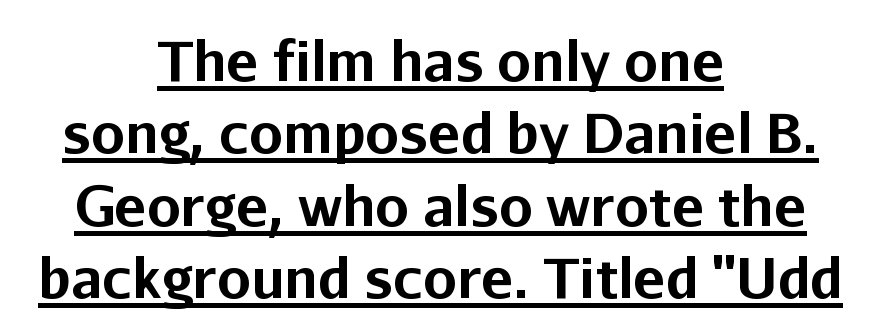
The image shows 54 px bold sans-serif type, upright; set centered, normal line spacing (1.34x), normal letter spacing, underlined; low stroke contrast and a medium x-height.
